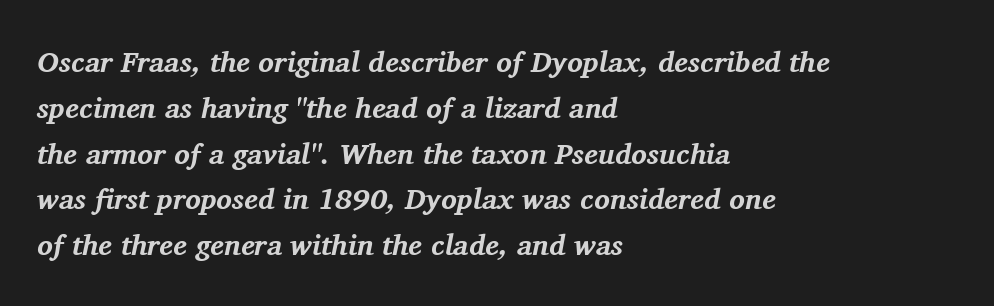
The image shows 29 px bold serif type, italic (leaning right); set left-aligned, normal line spacing (1.58x), normal letter spacing, not underlined; medium stroke contrast and a medium x-height.
